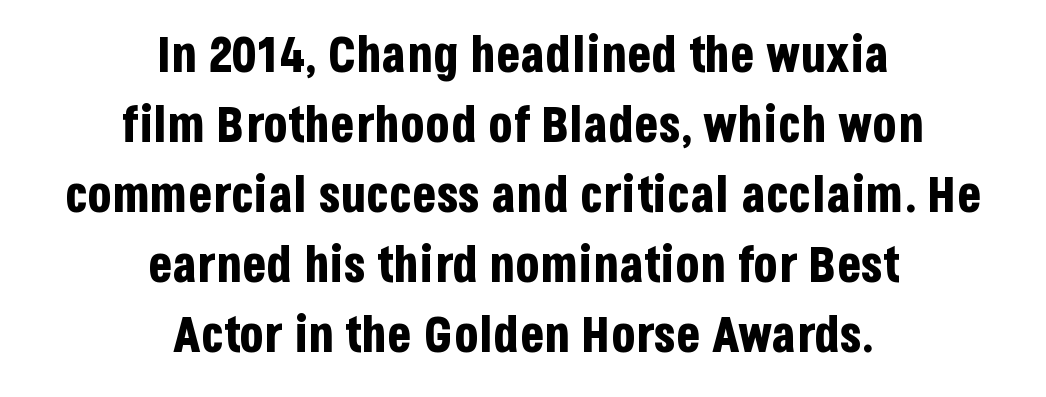
Reading down the column, the eye jumps a familiar distance to each next line. The rendering uses natural spacing where letterforms have individual widths. Has an underline been added? It has not. Each word holds together tightly as a unit, with standard inter-letter gaps. The specimen reads as upright at a glance. The letters are bold, with thick, heavy strokes.
